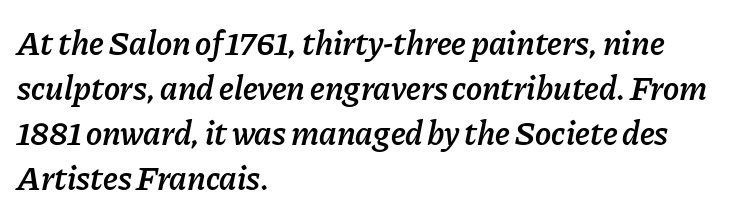
The passage shown is semibold, sitting just below true bold. Reading down the block, your eye returns to a fixed left position each line. Is the type slanted? Yes — the strokes lean at a clear angle. Regular leading.
